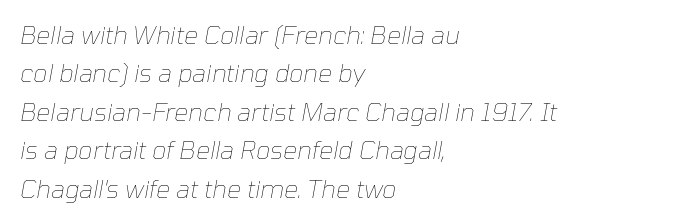
Q: Is the text bold? A: No.
Q: Is the text italic (slanted)? A: Yes, it leans right by about 10 degrees.
Q: Is the text underlined? A: No.
Q: How is the paragraph aligned? A: Left-aligned.
Q: Is the spacing between letters normal or unusually wide? A: Normal.
Q: Is the spacing between lines tight, normal or loose? A: Normal.
